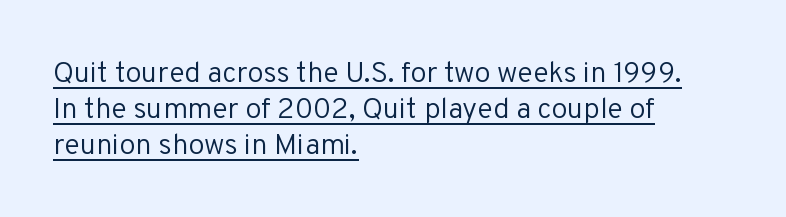
Q: Is the text bold? A: No.
Q: Is the text italic (slanted)? A: No, it is upright.
Q: Is the typeface a serif or a sans-serif typeface? A: Sans-serif.
Q: Is the text underlined? A: Yes.
Q: How is the paragraph aligned? A: Left-aligned.
Q: Is the spacing between letters normal or unusually wide? A: Normal.
Q: Is the spacing between lines tight, normal or loose? A: Normal.
Q: Width (condensed, normal, or wide)? A: Normal.
Q: Stroke contrast? A: Low.
Q: x-height? A: Medium.
Q: Monospaced? A: No.
